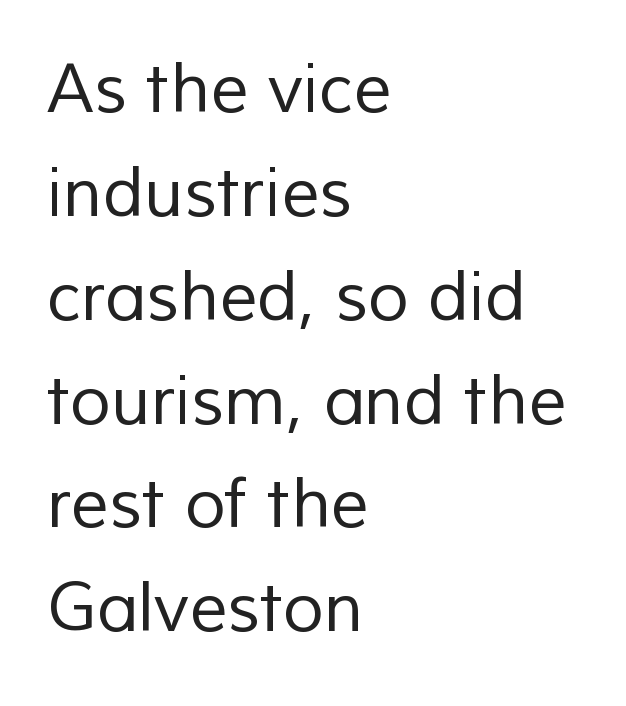
{"serif": "no", "bold": "no", "weight": "regular", "width": "normal", "stroke_contrast": "low", "x_height": "medium", "monospaced": "no", "underline": "no", "align": "left", "line_spacing": "normal", "line_spacing_ratio": 1.55, "letter_spacing": "normal", "letter_spacing_em": 0.0, "glyph_px": 67}
